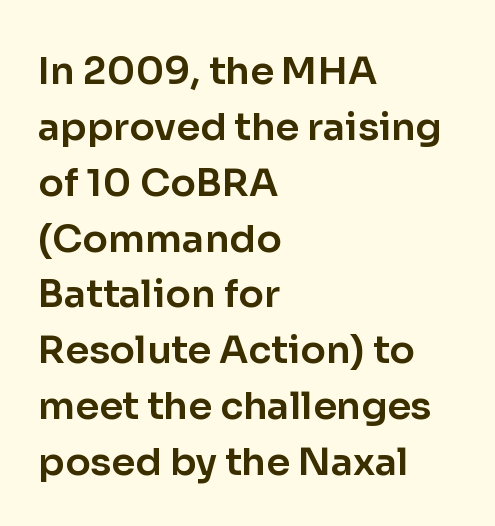
Default kerning and tracking; the words read as compact shapes. The characters display no serif detailing; their extremities are plain. If you drew a line through each stem, it would be perfectly vertical. Clear beneath every line of the passage. Is there much room between lines? A standard amount, neither cramped nor airy. Short and long lines alike share a common starting point at left.
